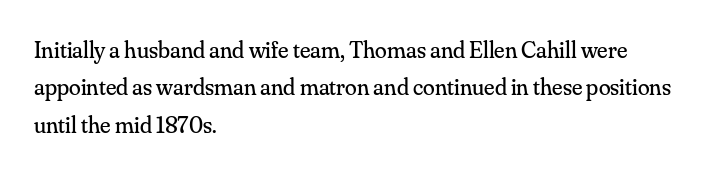
Evenly set lines give the paragraph a standard silhouette. Here the glyphs are tracked normally, forming tight word shapes. Rule under the text: the space is simply empty. Italic? Not at all — the glyphs are vertical. These glyphs show unthickened strokes, regular width or finer.
